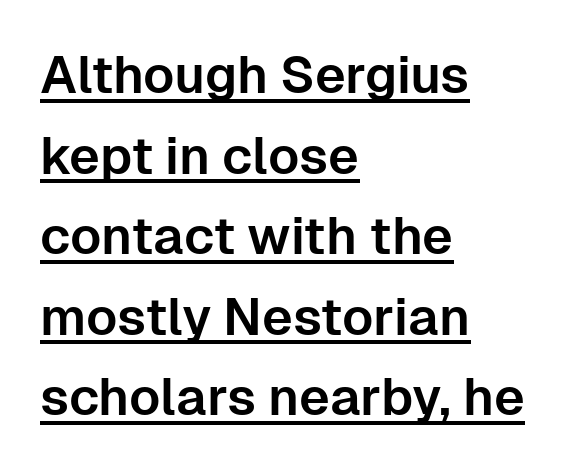
The image shows 52 px sans-serif type, upright; set left-aligned, normal line spacing (1.55x), normal letter spacing, underlined; low stroke contrast and a medium x-height.
